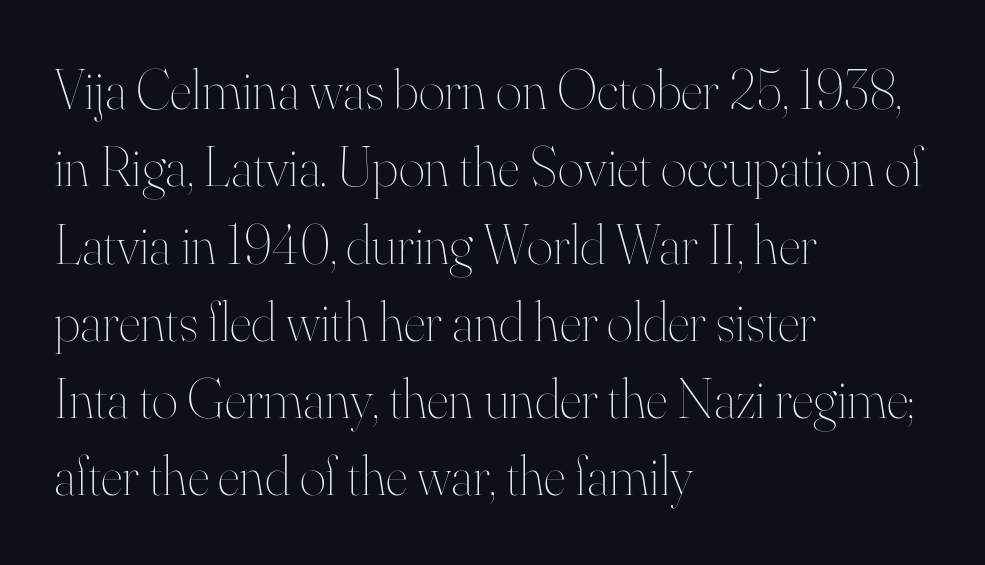
Do the characters align in a grid? No, the font is proportional. Reading down the block, your eye returns to a fixed left position each line. Caption: standard tracking, unaltered. The space between consecutive lines is moderate. The axis of the letterforms is exactly vertical. Descender tails drop into unmarked territory.
